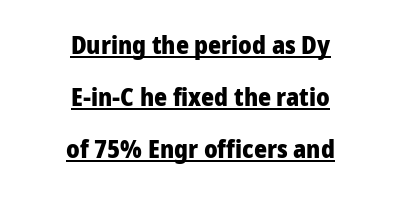
Q: Is the text bold? A: Yes.
Q: Is the text italic (slanted)? A: No, it is upright.
Q: Is the text underlined? A: Yes.
Q: How is the paragraph aligned? A: Centered.
Q: Is the spacing between letters normal or unusually wide? A: Normal.
Q: Is the spacing between lines tight, normal or loose? A: Loose.
